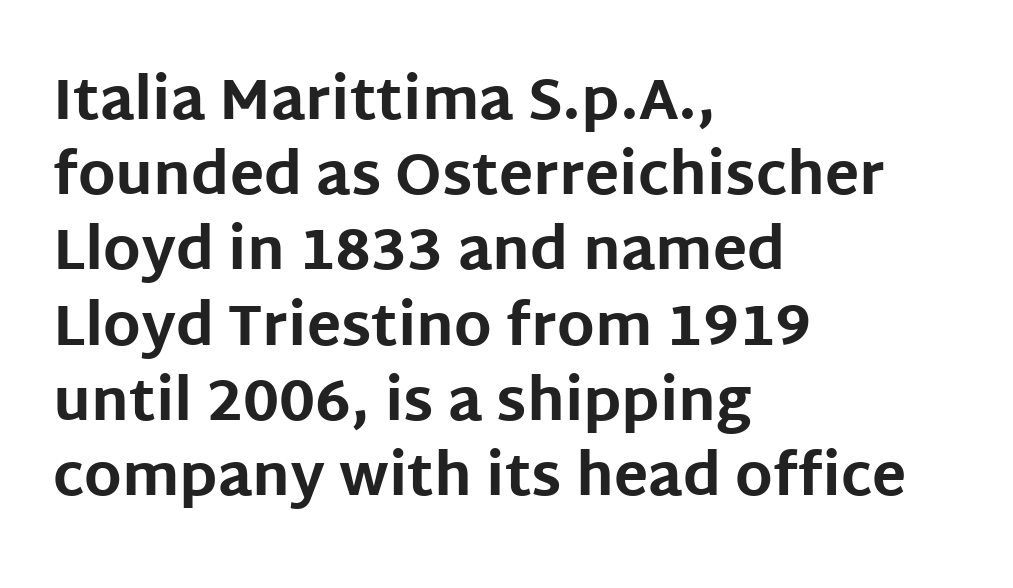
The image shows 57 px bold sans-serif type, upright; set left-aligned, normal line spacing (1.32x), normal letter spacing, not underlined; low stroke contrast and a large x-height.
